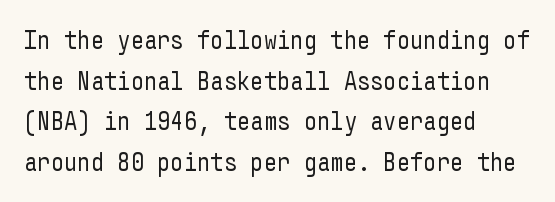
{"italic": "no", "bold": "no", "underline": "no", "align": "left", "line_spacing": "normal", "line_spacing_ratio": 1.56, "letter_spacing": "normal", "letter_spacing_em": 0.0, "glyph_px": 26}
